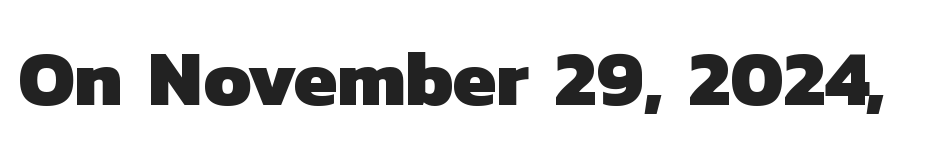
The image shows 79 px heavy sans-serif type; set normal letter spacing, not underlined; low stroke contrast and a medium x-height.
